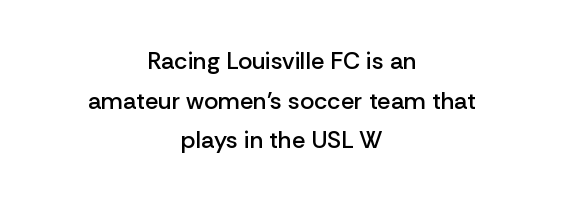
The typesetter chose a symmetrical, centered arrangement here. The designer left line spacing at the default. The letters sit at their default tracking, neither squeezed nor spread. The font's upright variant was chosen for this text.
